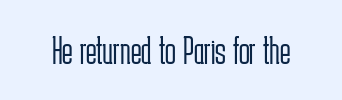
{"serif": "no", "italic": "no", "bold": "no", "weight": "light", "width": "condensed", "stroke_contrast": "low", "x_height": "medium", "monospaced": "no", "underline": "no", "letter_spacing": "normal", "letter_spacing_em": 0.0, "glyph_px": 40}
